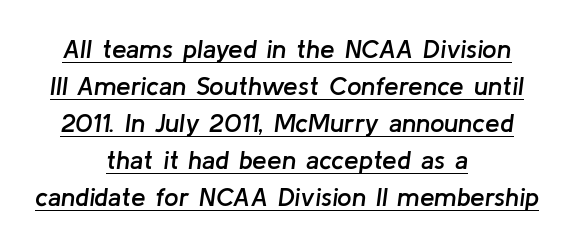
{"italic": "yes", "lean": "right", "slant_degrees": 8, "bold": "semi", "underline": "yes", "align": "center", "line_spacing": "normal", "line_spacing_ratio": 1.42, "letter_spacing": "normal", "letter_spacing_em": 0.0, "glyph_px": 26}
